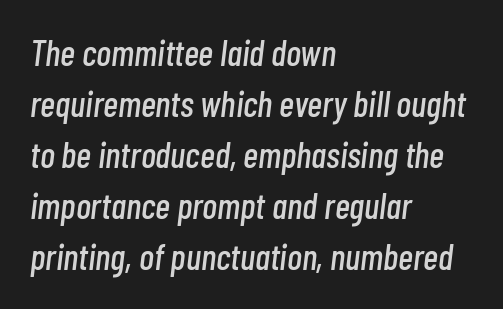
The image shows 36 px condensed type, italic (leaning right); set left-aligned, normal line spacing (1.42x), normal letter spacing, not underlined; low stroke contrast and a medium x-height.
